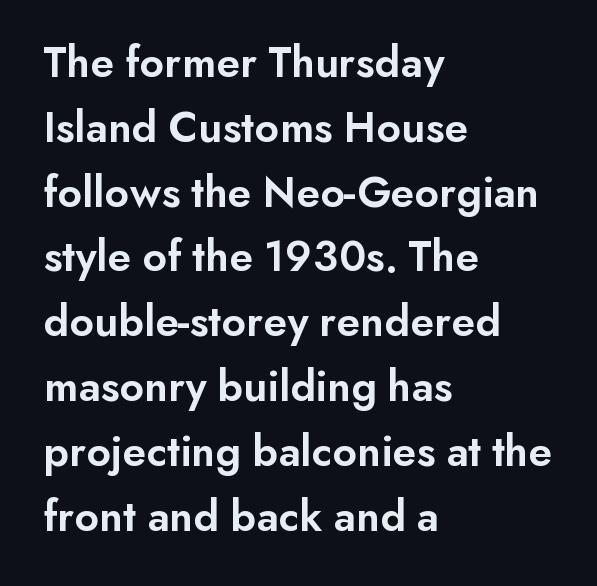
The image shows 45 px semibold sans-serif type, upright; set left-aligned, normal line spacing (1.44x), normal letter spacing, not underlined; low stroke contrast and a small x-height.
